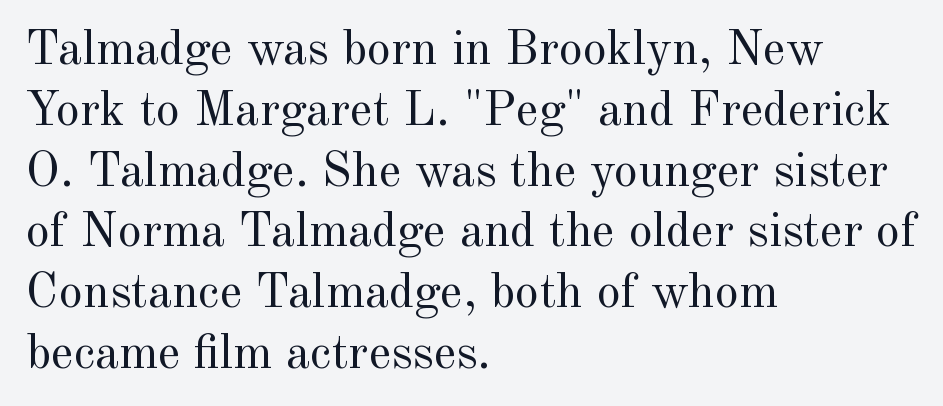
Q: Is the text bold? A: No.
Q: Is the text italic (slanted)? A: No, it is upright.
Q: Is the typeface a serif or a sans-serif typeface? A: Serif.
Q: Is the text underlined? A: No.
Q: How is the paragraph aligned? A: Left-aligned.
Q: Is the spacing between letters normal or unusually wide? A: Normal.
Q: Width (condensed, normal, or wide)? A: Normal.
Q: x-height? A: Small.
Q: Monospaced? A: No.
